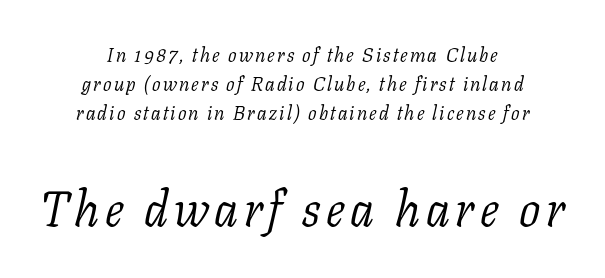
The image shows 50 px light serif type, italic (leaning right); set centered, normal line spacing (1.46x), not underlined; the second (bottom) block is 2.5x larger; low stroke contrast and a medium x-height.
